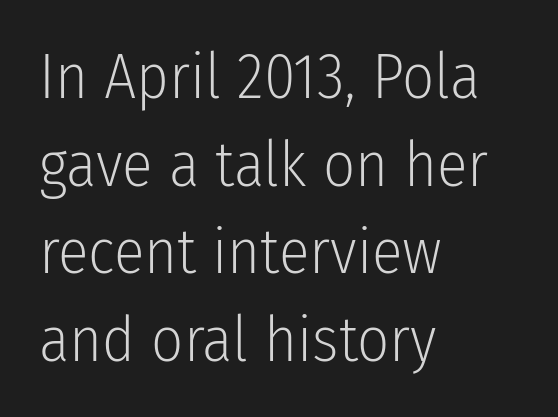
{"serif": "no", "italic": "no", "bold": "no", "weight": "light", "width": "condensed", "stroke_contrast": "low", "x_height": "medium", "monospaced": "no", "underline": "no", "align": "left", "line_spacing": "normal", "line_spacing_ratio": 1.39, "letter_spacing": "normal", "letter_spacing_em": 0.0, "glyph_px": 63}
